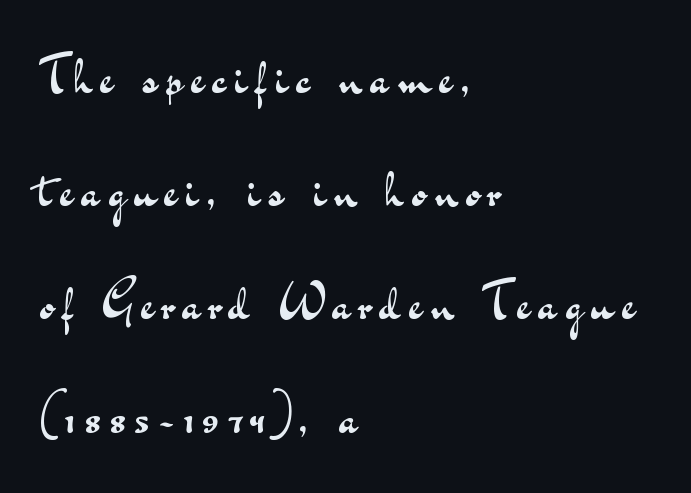
Q: Is the text bold? A: No.
Q: Is the text italic (slanted)? A: Yes.
Q: Is the typeface a serif or a sans-serif typeface? A: Sans-serif.
Q: Is the text underlined? A: No.
Q: How is the paragraph aligned? A: Left-aligned.
Q: Is the spacing between lines tight, normal or loose? A: Loose.
Q: Width (condensed, normal, or wide)? A: Wide.
Q: Stroke contrast? A: Medium.
Q: x-height? A: Small.
Q: Monospaced? A: No.
